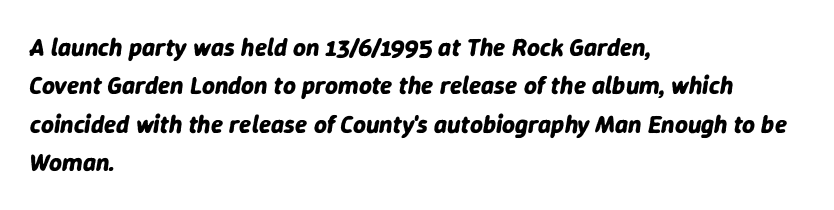
The whole block is typeset with a tilt. A dark, heavy texture on the line: the type is bold. Lines of text with bare space underneath. Short note: letters normally spaced.
